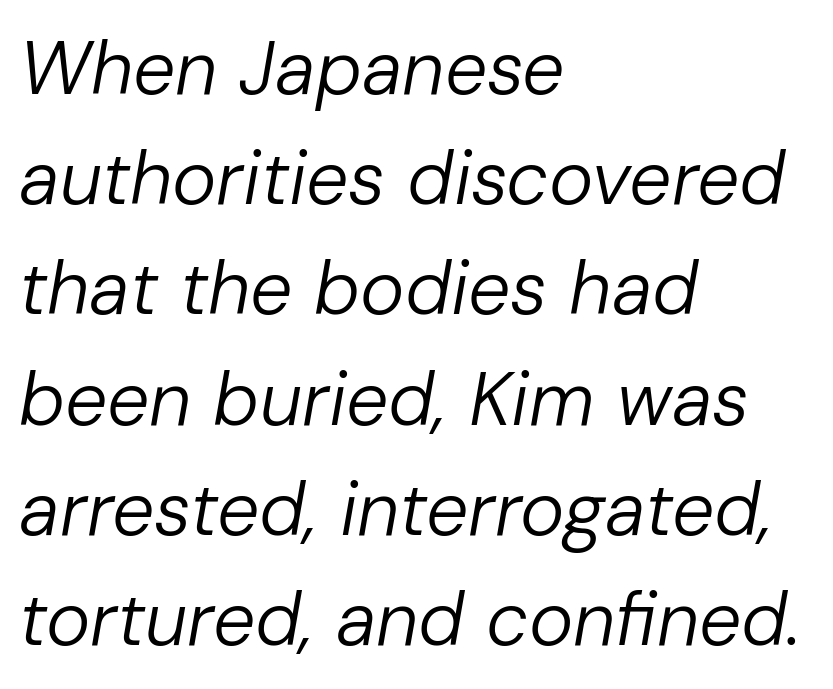
Is the type slanted? Yes — the strokes lean at a clear angle. Each stroke keeps to a modest, everyday thickness or less. Which margin do the lines hug? The left one — the right edge is uneven. The lines sit at an ordinary, default distance from one another. Characters follow at the spacing the type designer built in.
